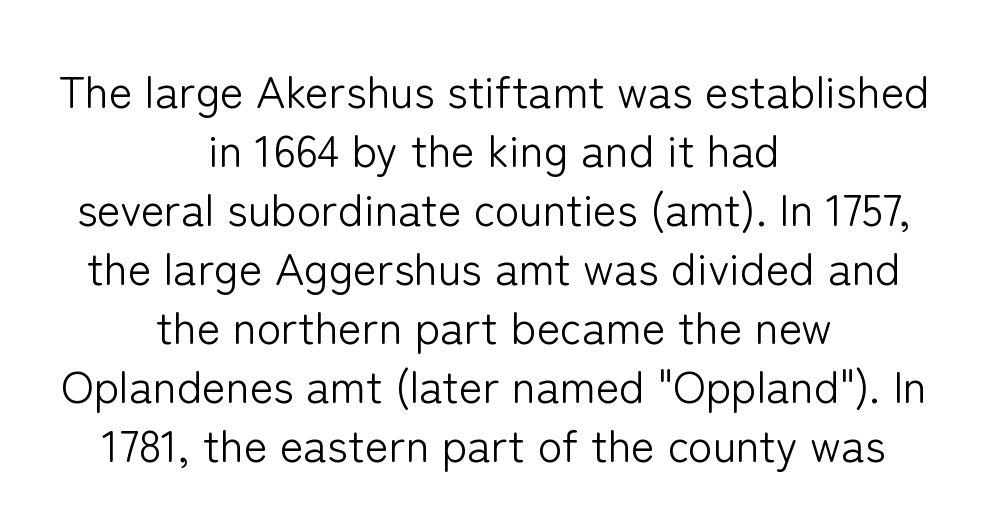
Q: Is the text bold? A: No.
Q: Is the text italic (slanted)? A: No, it is upright.
Q: Is the typeface a serif or a sans-serif typeface? A: Sans-serif.
Q: Is the text underlined? A: No.
Q: How is the paragraph aligned? A: Centered.
Q: Is the spacing between letters normal or unusually wide? A: Normal.
Q: Is the spacing between lines tight, normal or loose? A: Normal.
Q: Width (condensed, normal, or wide)? A: Normal.
Q: Stroke contrast? A: Low.
Q: x-height? A: Medium.
Q: Monospaced? A: No.
